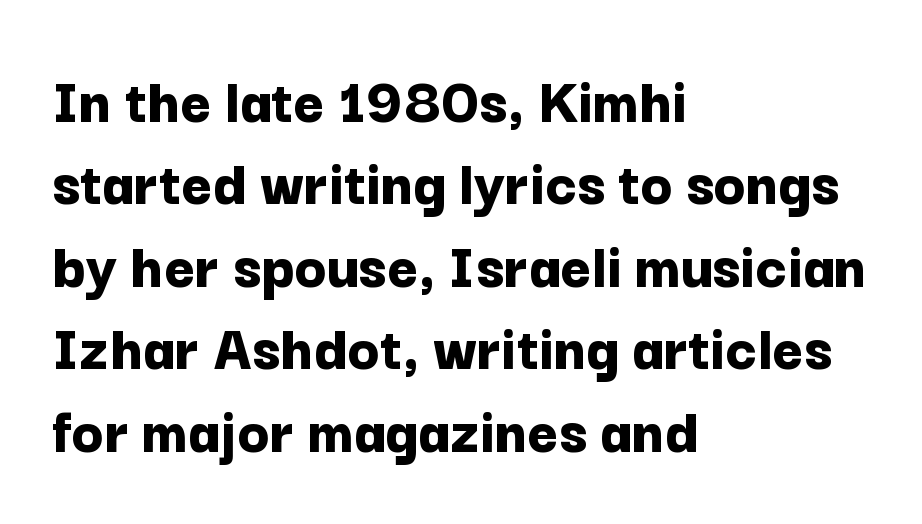
{"serif": "no", "italic": "no", "bold": "yes", "weight": "bold", "width": "normal", "stroke_contrast": "low", "x_height": "medium", "monospaced": "no", "underline": "no", "align": "left", "line_spacing": "normal", "line_spacing_ratio": 1.25, "letter_spacing": "normal", "letter_spacing_em": 0.0, "glyph_px": 66}
